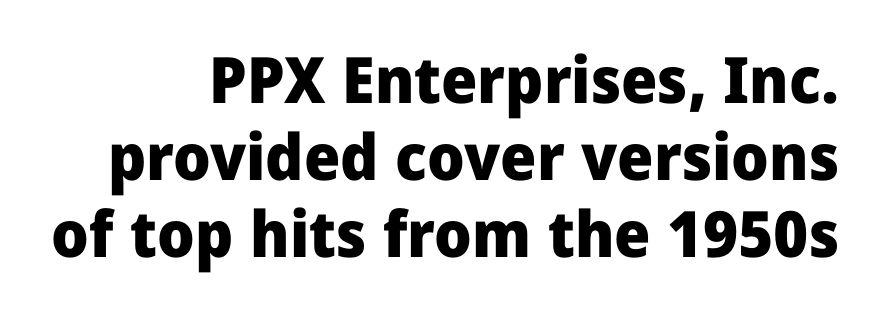
{"serif": "no", "italic": "no", "bold": "yes", "weight": "heavy", "width": "normal", "stroke_contrast": "low", "x_height": "medium", "monospaced": "no", "underline": "no", "align": "right", "line_spacing_ratio": 1.2, "letter_spacing": "normal", "letter_spacing_em": 0.0, "glyph_px": 64}
